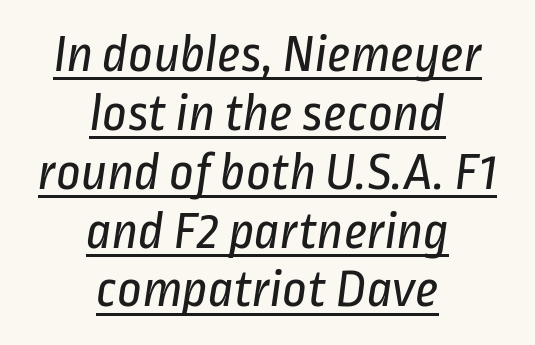
These characters rest on top of a visible drawn line. Look at the tracking — it's just the regular setting, nothing added. Cramped leading. The typesetting does not lean heavy: it is not bold. This rendering employs a face without finishing strokes, i.e., a sans-serif.
